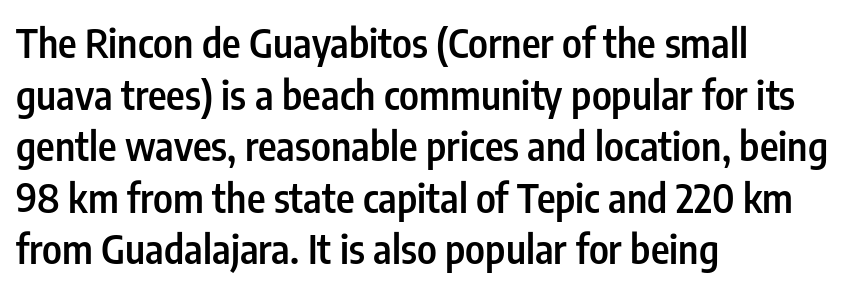
The image shows 40 px semibold, condensed sans-serif type, upright; set left-aligned, normal line spacing (1.29x), normal letter spacing, not underlined; low stroke contrast and a medium x-height.
